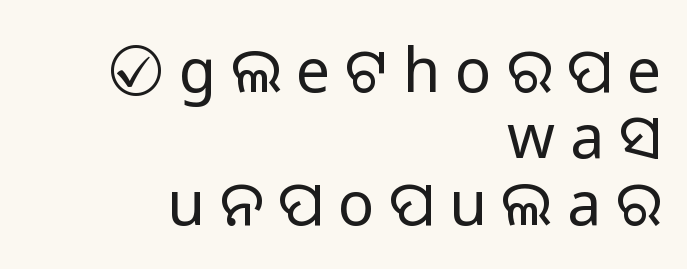
The image shows 61 px light sans-serif type, upright; set right-aligned, tight line spacing (1.09x), unusually wide letter spacing (+0.24 em), not underlined; low stroke contrast and a medium x-height.
